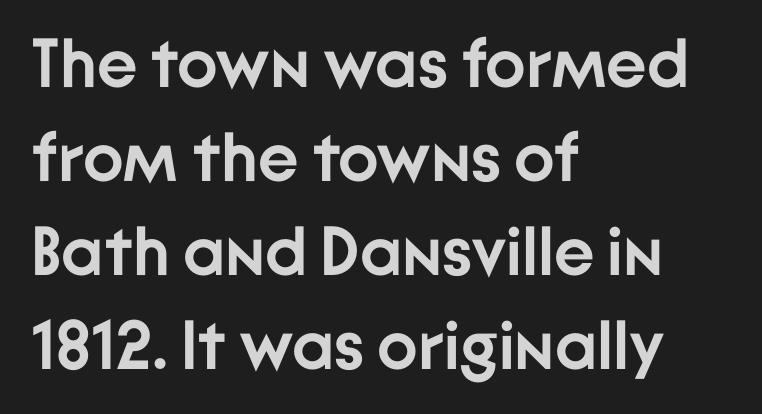
You can tell it's not italic because the verticals are truly vertical. Horizontal bands of white between lines are of average thickness. Letter spacing: default. Compared with a centered layout, this one pins lines to the left instead.
